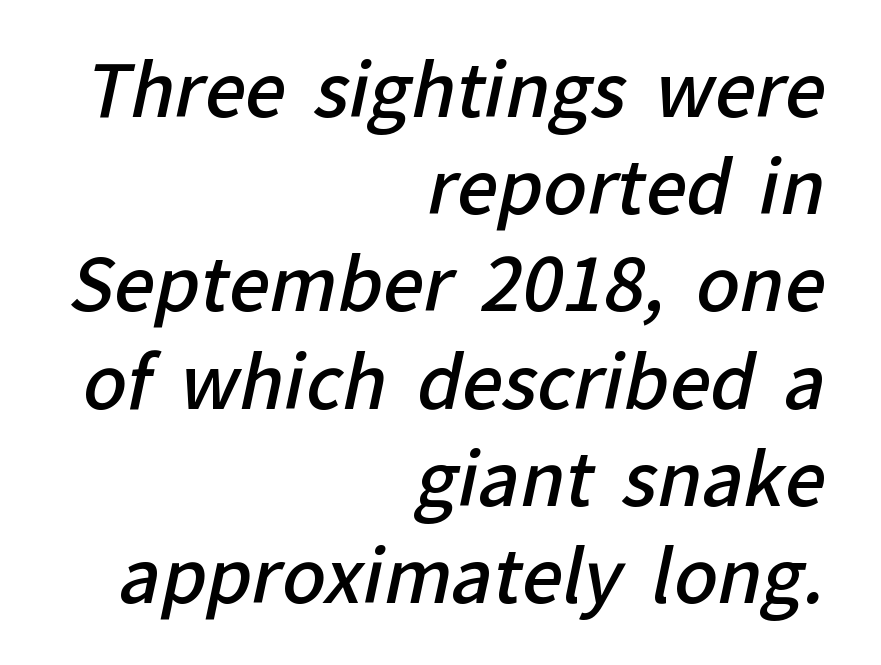
Words float on clear page, feet unadorned. This is moderately heavy type, rendered in semibold. Caption: standard tracking, unaltered. Note the varied advance widths — an 'i' is clearly narrower than an 'm'.
